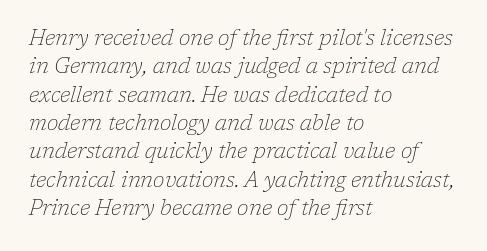
Q: Is the text bold? A: No.
Q: Is the text italic (slanted)? A: Yes, it leans right by about 17 degrees.
Q: Is the text underlined? A: No.
Q: How is the paragraph aligned? A: Left-aligned.
Q: Is the spacing between letters normal or unusually wide? A: Normal.
Q: Is the spacing between lines tight, normal or loose? A: Normal.
